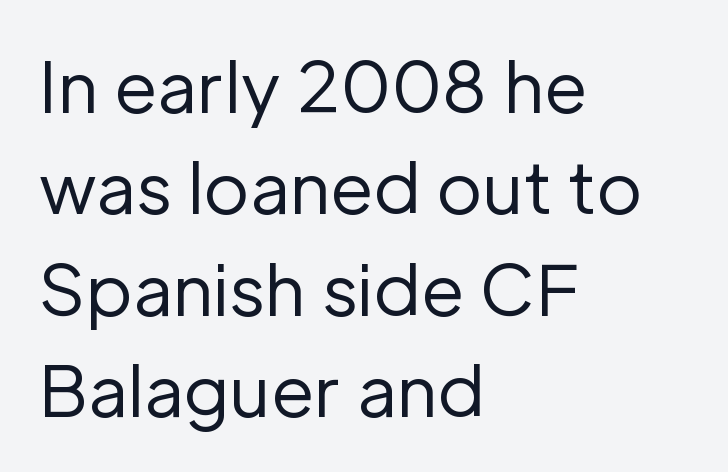
Q: Is the text bold? A: No.
Q: Is the text italic (slanted)? A: No, it is upright.
Q: Is the typeface a serif or a sans-serif typeface? A: Sans-serif.
Q: Is the text underlined? A: No.
Q: How is the paragraph aligned? A: Left-aligned.
Q: Is the spacing between letters normal or unusually wide? A: Normal.
Q: Is the spacing between lines tight, normal or loose? A: Normal.
Q: Width (condensed, normal, or wide)? A: Normal.
Q: Stroke contrast? A: Low.
Q: x-height? A: Medium.
Q: Monospaced? A: No.
